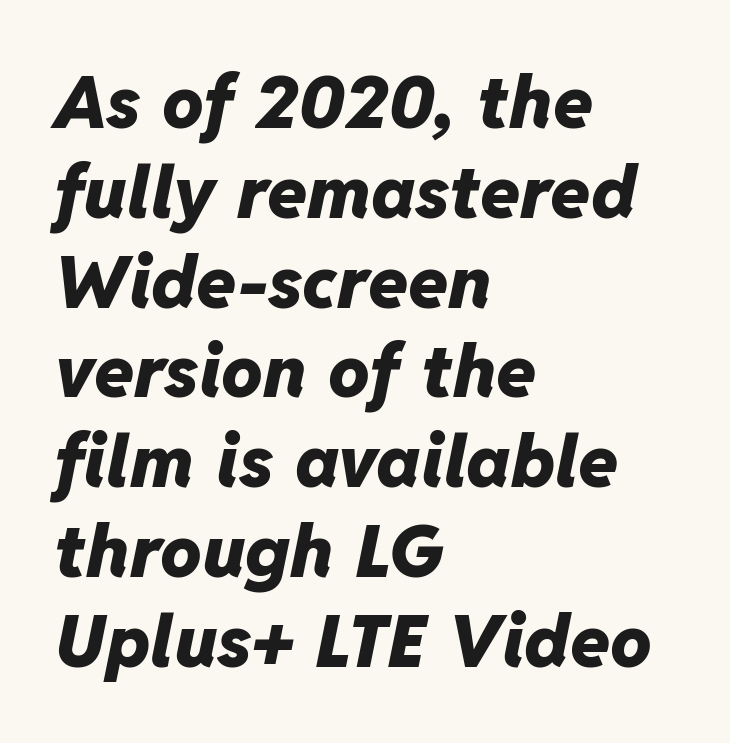
The image shows 73 px heavy type, italic (leaning right); set left-aligned, line spacing 1.23x, normal letter spacing, not underlined; low stroke contrast and a medium x-height.
